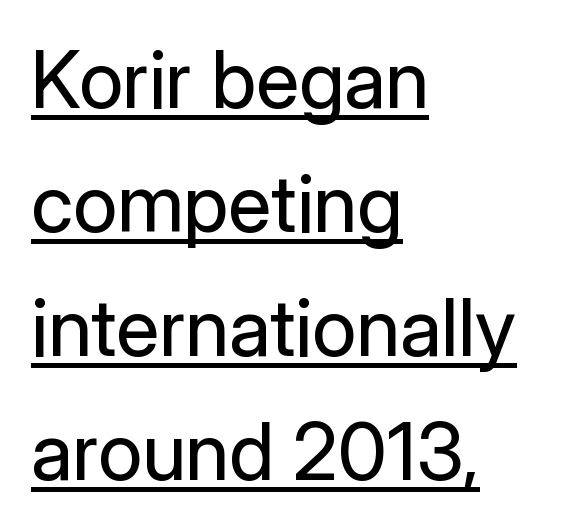
The image shows 79 px regular-weight sans-serif type, upright; set left-aligned, normal line spacing (1.57x), normal letter spacing, underlined; low stroke contrast and a medium x-height.
